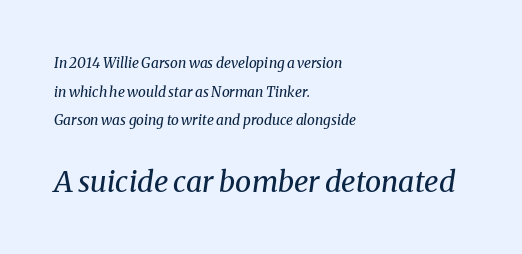
Q: Is the text bold? A: No.
Q: Is the text italic (slanted)? A: Yes, it leans right by about 8 degrees.
Q: Is the typeface a serif or a sans-serif typeface? A: Serif.
Q: Is the text underlined? A: No.
Q: How is the paragraph aligned? A: Left-aligned.
Q: Is the spacing between letters normal or unusually wide? A: Normal.
Q: Is the spacing between lines tight, normal or loose? A: Loose.
Q: Which block of text is set in a larger size, the first (top) or the second (bottom)? A: The second (bottom) one.
Q: Width (condensed, normal, or wide)? A: Normal.
Q: Stroke contrast? A: Medium.
Q: x-height? A: Medium.
Q: Monospaced? A: No.
